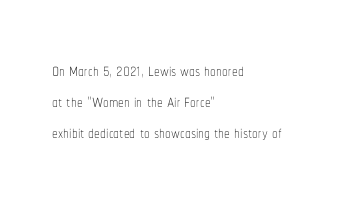
{"italic": "no", "bold": "no", "underline": "no", "align": "left", "line_spacing": "normal", "line_spacing_ratio": 1.34, "letter_spacing": "normal", "letter_spacing_em": 0.0, "glyph_px": 23}
